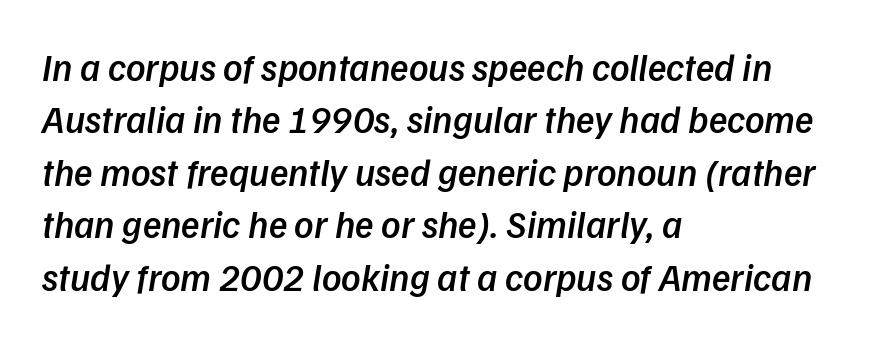
Firm but not heavy-handed strokes: this text is semibold. The glyphs look as if they've been sheared to an angle. Teacher's note: observe the even left margin — that is flush-left alignment. Just letters on the line, the space beneath them empty. Normally led — the rows are evenly, conventionally spaced.
